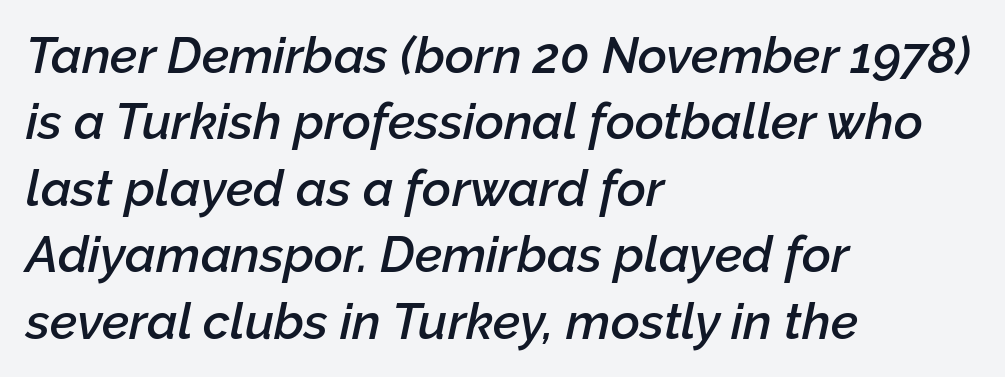
Varying glyph widths throughout — classic text-font behaviour. Nobody touched the tracking dial on this one. The lines are quadded left. The glyphs look as if they've been sheared to an angle.
